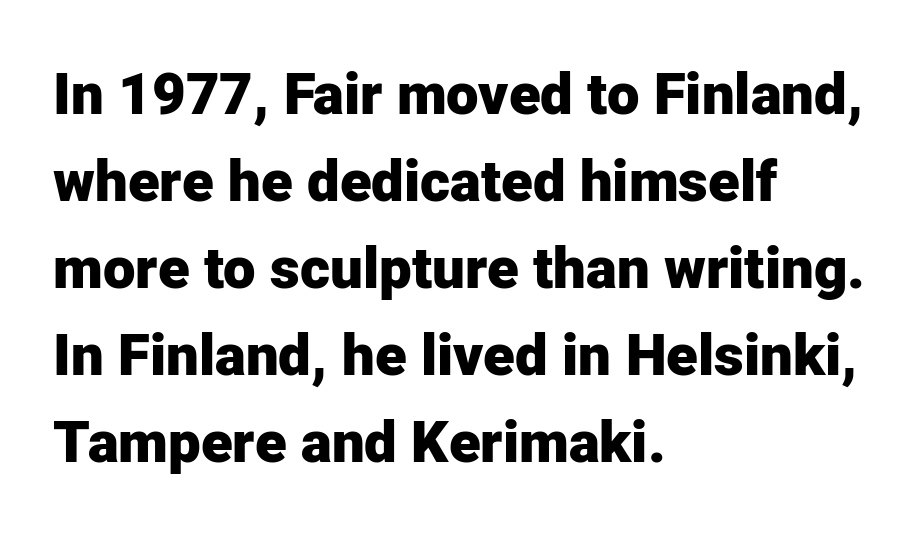
Q: Is the text bold? A: Yes.
Q: Is the text italic (slanted)? A: No, it is upright.
Q: Is the typeface a serif or a sans-serif typeface? A: Sans-serif.
Q: Is the text underlined? A: No.
Q: How is the paragraph aligned? A: Left-aligned.
Q: Is the spacing between letters normal or unusually wide? A: Normal.
Q: Is the spacing between lines tight, normal or loose? A: Normal.
Q: Width (condensed, normal, or wide)? A: Normal.
Q: Stroke contrast? A: Low.
Q: x-height? A: Medium.
Q: Monospaced? A: No.
